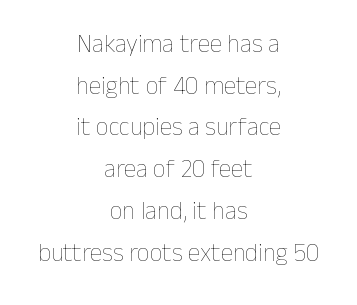
The image shows 25 px text type, upright; set centered, normal line spacing (1.67x), normal letter spacing, not underlined.
